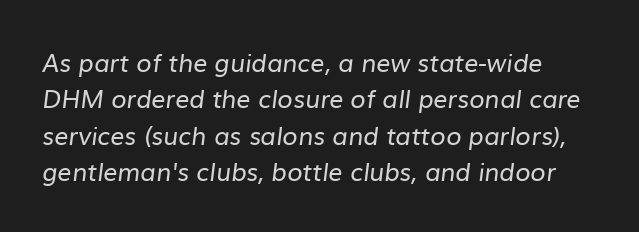
The image shows 25 px text type; set normal line spacing (1.46x), normal letter spacing, not underlined.
